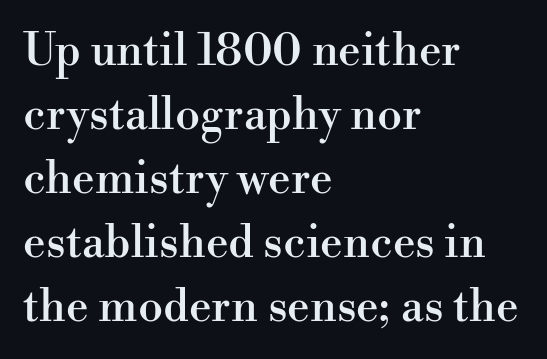
Q: Is the text italic (slanted)? A: No, it is upright.
Q: Is the typeface a serif or a sans-serif typeface? A: Serif.
Q: Is the text underlined? A: No.
Q: How is the paragraph aligned? A: Left-aligned.
Q: Is the spacing between letters normal or unusually wide? A: Normal.
Q: Is the spacing between lines tight, normal or loose? A: Normal.
Q: Width (condensed, normal, or wide)? A: Normal.
Q: Stroke contrast? A: High.
Q: x-height? A: Small.
Q: Monospaced? A: No.
